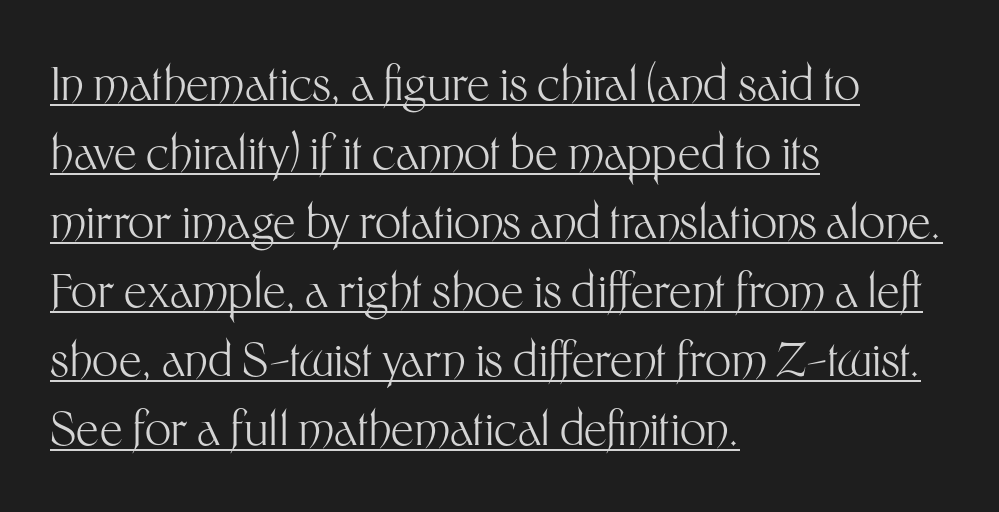
{"serif": "no", "italic": "no", "bold": "no", "weight": "light", "width": "normal", "stroke_contrast": "medium", "x_height": "medium", "monospaced": "no", "underline": "yes", "align": "left", "line_spacing": "normal", "line_spacing_ratio": 1.5, "letter_spacing": "normal", "letter_spacing_em": 0.0, "glyph_px": 46}
